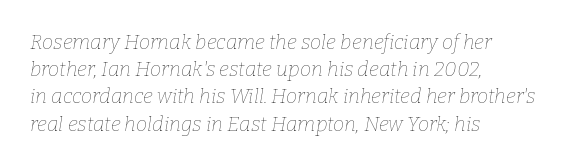
The image shows 20 px text type, italic (leaning right); set left-aligned, normal line spacing (1.36x), normal letter spacing, not underlined.
